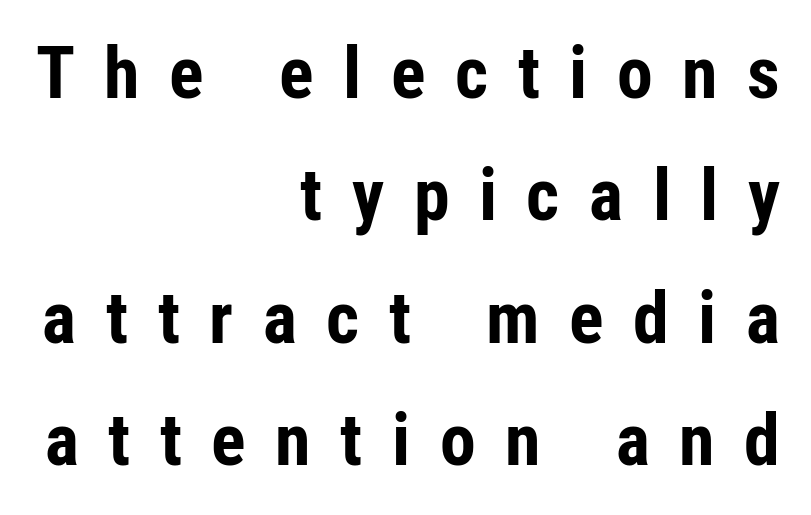
{"serif": "no", "italic": "no", "bold": "yes", "weight": "bold", "width": "condensed", "stroke_contrast": "low", "x_height": "medium", "monospaced": "no", "underline": "no", "align": "right", "line_spacing": "normal", "line_spacing_ratio": 1.7, "letter_spacing": "wide", "letter_spacing_em": 0.41, "glyph_px": 72}
